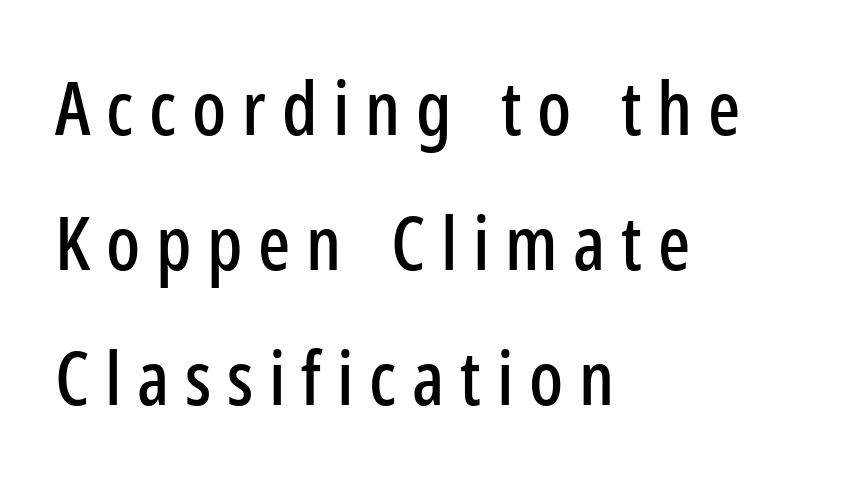
{"serif": "no", "italic": "no", "width": "condensed", "stroke_contrast": "low", "x_height": "medium", "monospaced": "no", "underline": "no", "align": "left", "line_spacing_ratio": 1.8, "letter_spacing": "wide", "letter_spacing_em": 0.21, "glyph_px": 75}
